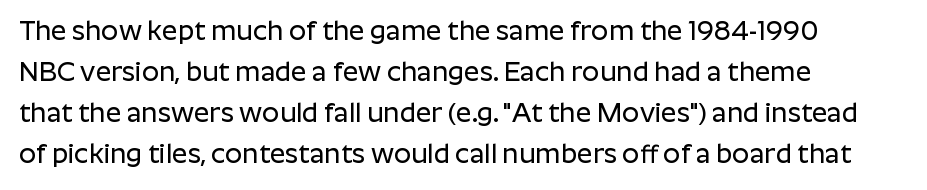
Underlining? Definitely not there. The passage shown stacks its lines at a standard gap. Tall strokes in this sample are plumb rather than angled. Is the block centered? No — it sits flush against the left margin.
